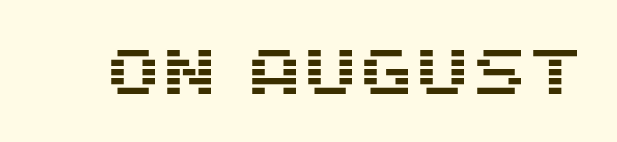
The area under the type is left untouched. Note: no serifs on the glyphs. Do the characters align in a grid? No, the font is proportional. Is the letter spacing exaggerated? No — it looks like the ordinary default. Do the letters lean? They stand straight.
